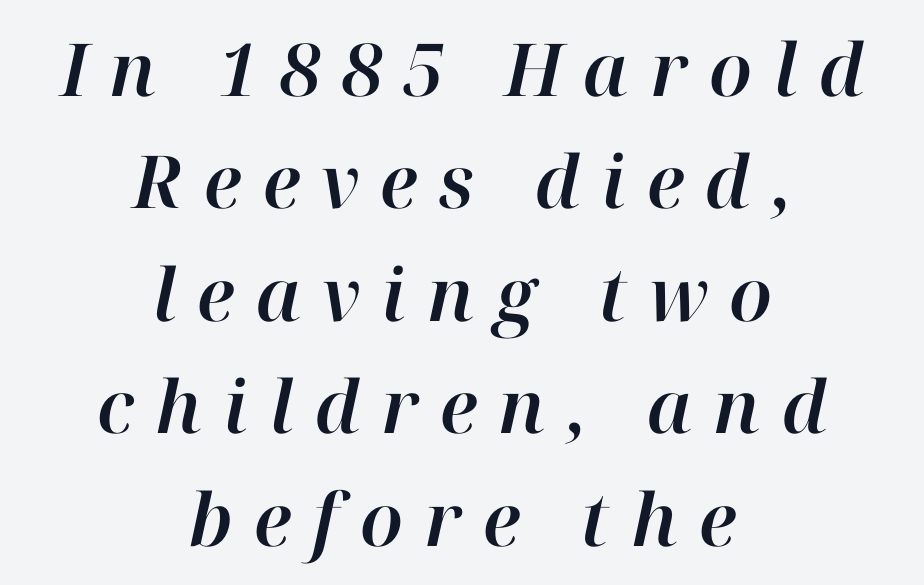
The image shows 73 px text type, italic (leaning right); set centered, normal line spacing (1.54x), unusually wide letter spacing (+0.29 em), not underlined; high stroke contrast and a medium x-height.
